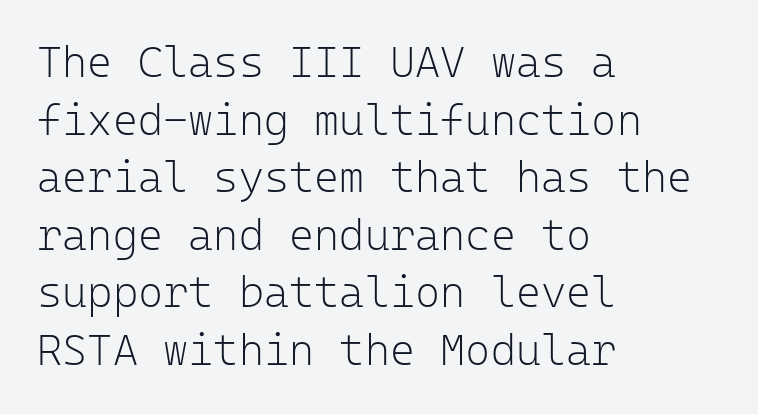
{"serif": "no", "italic": "no", "bold": "no", "weight": "light", "width": "normal", "stroke_contrast": "low", "x_height": "medium", "monospaced": "yes", "underline": "no", "align": "left", "line_spacing": "normal", "line_spacing_ratio": 1.34, "letter_spacing": "normal", "letter_spacing_em": 0.0, "glyph_px": 43}
